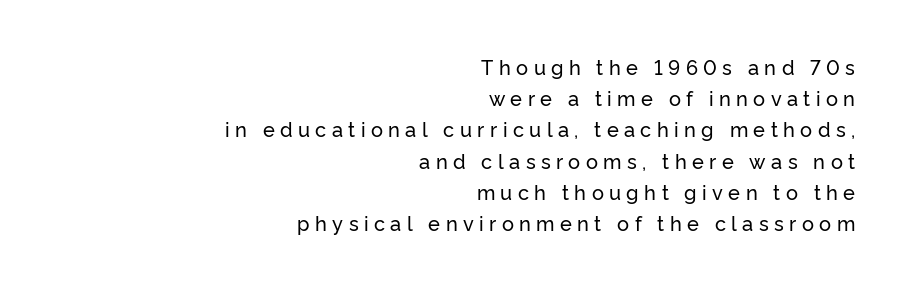
{"italic": "no", "underline": "no", "align": "right", "line_spacing": "normal", "line_spacing_ratio": 1.56, "letter_spacing": "wide", "letter_spacing_em": 0.27, "glyph_px": 20}
